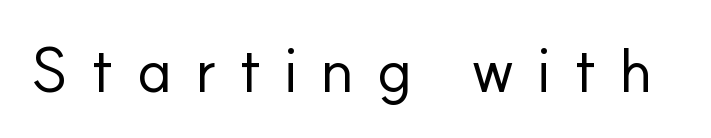
Is this a fixed-width face? No — the glyphs have proportional, varying widths. Grotesque or geometric, the face here clearly has no serifs. Beneath every word, the page is bare. Ordinary non-slanted type is in use.
